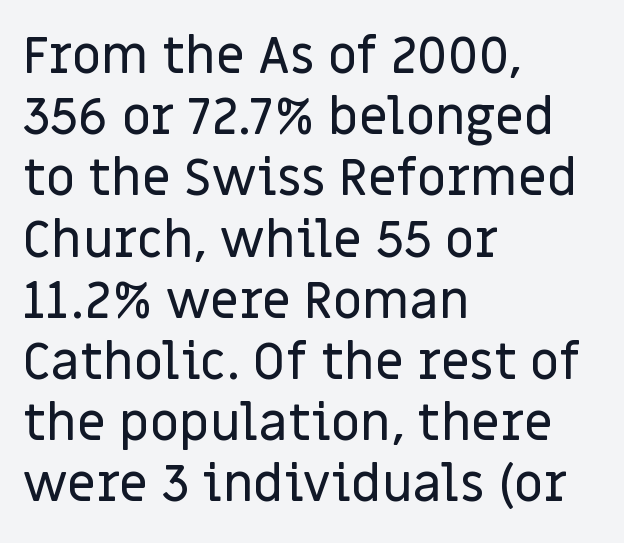
The image shows 51 px sans-serif type, upright; set left-aligned, line spacing 1.2x, normal letter spacing, not underlined; low stroke contrast and a large x-height.
